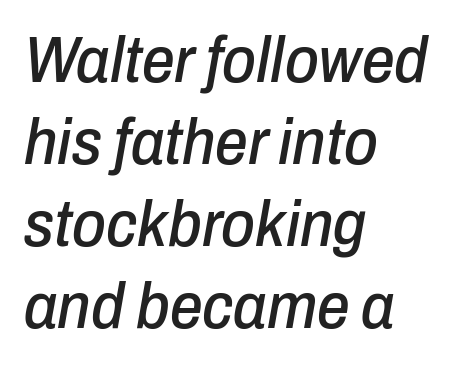
The image shows 65 px condensed type, italic (leaning right); set left-aligned, normal line spacing (1.26x), normal letter spacing, not underlined; low stroke contrast and a medium x-height.
